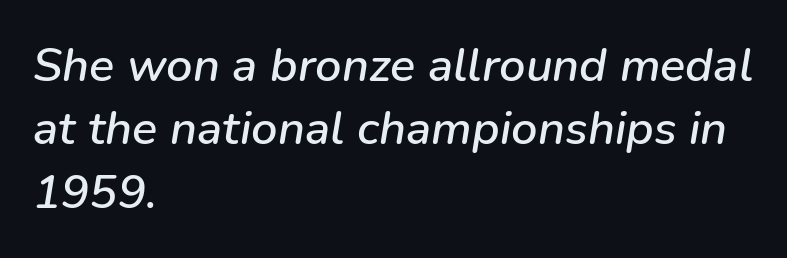
{"italic": "yes", "lean": "right", "slant_degrees": 9, "width": "normal", "stroke_contrast": "low", "x_height": "medium", "monospaced": "no", "underline": "no", "align": "left", "line_spacing": "normal", "line_spacing_ratio": 1.35, "letter_spacing": "normal", "letter_spacing_em": 0.0, "glyph_px": 47}
